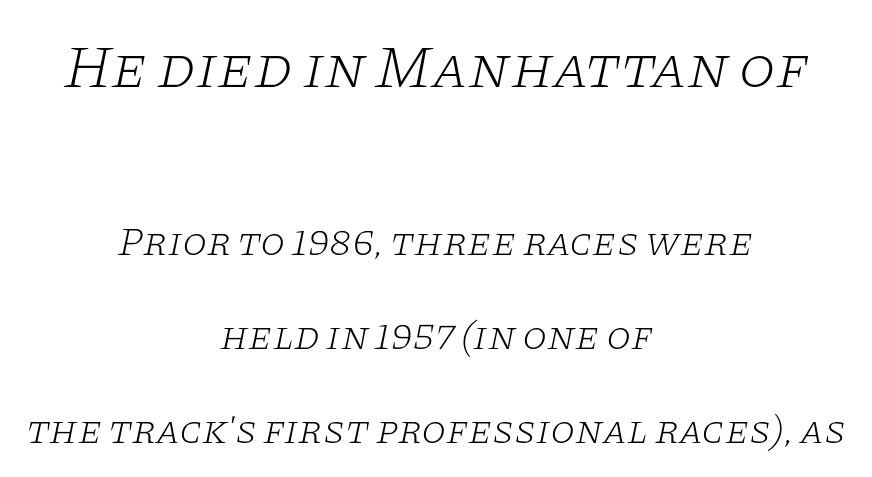
The image shows 60 px light, wide serif type, italic (leaning right); set centered, loose line spacing (2.36x), normal letter spacing, not underlined; the first (top) block is 1.5x larger; low stroke contrast and a large x-height.
